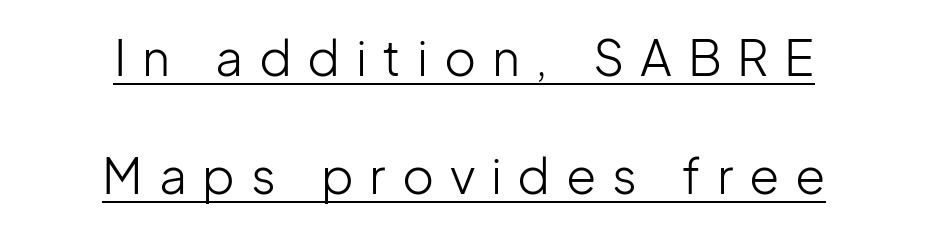
Q: Is the text bold? A: No.
Q: Is the text italic (slanted)? A: No, it is upright.
Q: Is the typeface a serif or a sans-serif typeface? A: Sans-serif.
Q: Is the text underlined? A: Yes.
Q: How is the paragraph aligned? A: Centered.
Q: Is the spacing between letters normal or unusually wide? A: Unusually wide.
Q: Is the spacing between lines tight, normal or loose? A: Loose.
Q: Width (condensed, normal, or wide)? A: Normal.
Q: Stroke contrast? A: Low.
Q: x-height? A: Medium.
Q: Monospaced? A: No.
